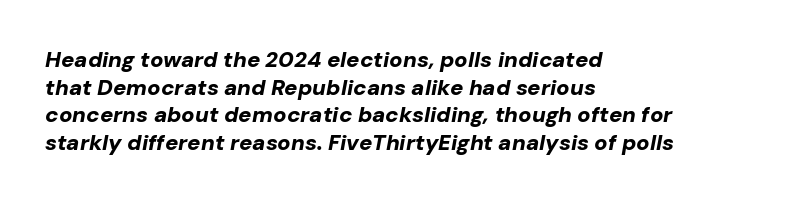
{"italic": "yes", "lean": "right", "slant_degrees": 10, "bold": "yes", "underline": "no", "align": "left", "line_spacing": "normal", "line_spacing_ratio": 1.26, "letter_spacing": "normal", "letter_spacing_em": 0.0, "glyph_px": 22}
